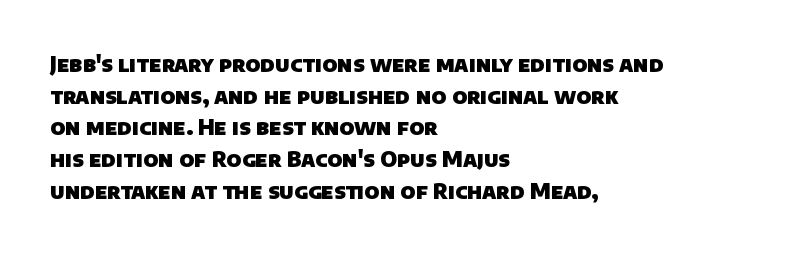
Q: Is the text bold? A: Yes.
Q: Is the text underlined? A: No.
Q: How is the paragraph aligned? A: Left-aligned.
Q: Is the spacing between letters normal or unusually wide? A: Normal.
Q: Is the spacing between lines tight, normal or loose? A: Normal.
